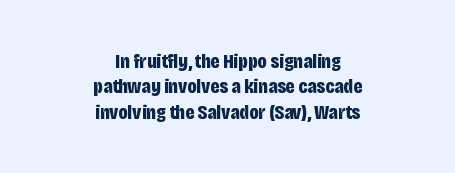
Each word holds together tightly as a unit, with standard inter-letter gaps. The space directly below the letters is spotless. This is roman type, the default non-slanted kind. The rag falls on both sides of this text block equally. Chunky letters — that's bold for sure.
